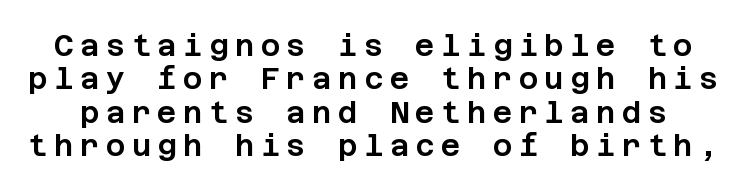
The image shows 30 px sans-serif type, upright; set tight line spacing (1.11x), unusually wide letter spacing (+0.21 em), not underlined; low stroke contrast and a large x-height.
